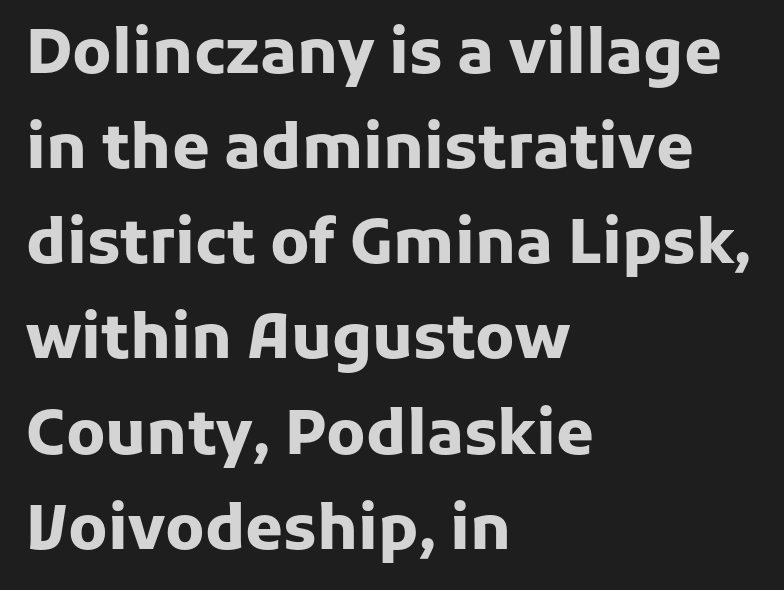
The rendering uses a bold face; every stroke is thick and dark. When letters stand straight like this, we call the style roman or upright. Descenders hang freely into open space. Vertical spacing — default. The typeface chosen for these lines omits serifs. Here the glyphs are tracked normally, forming tight word shapes.
